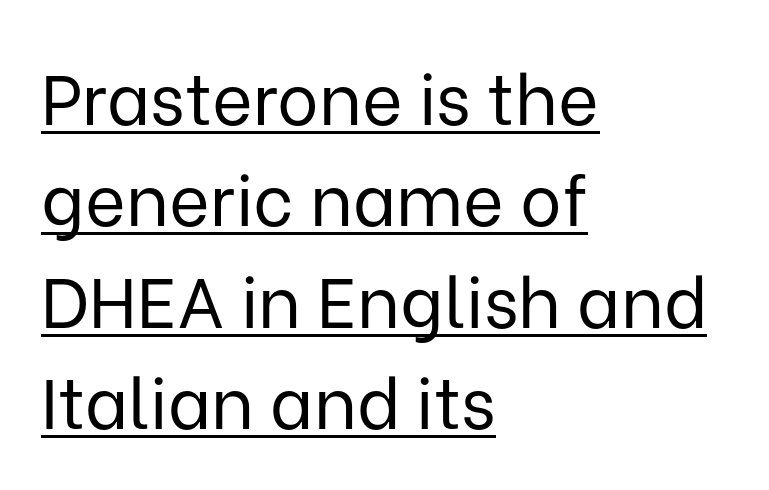
Default kerning and tracking; the words read as compact shapes. Quick note: underline on. Line beginnings align vertically; line endings do not. No italicization has been applied; the sample stays upright. Is this a fixed-width face? No — the glyphs have proportional, varying widths. The designer left line spacing at the default.
